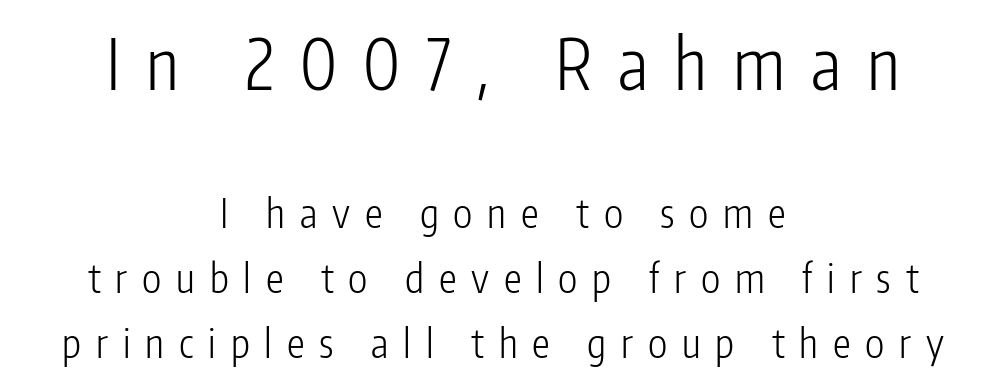
Q: Is the text bold? A: No.
Q: Is the text italic (slanted)? A: No, it is upright.
Q: Is the typeface a serif or a sans-serif typeface? A: Sans-serif.
Q: Is the text underlined? A: No.
Q: How is the paragraph aligned? A: Centered.
Q: Is the spacing between letters normal or unusually wide? A: Unusually wide.
Q: Is the spacing between lines tight, normal or loose? A: Normal.
Q: Which block of text is set in a larger size, the first (top) or the second (bottom)? A: The first (top) one.
Q: Width (condensed, normal, or wide)? A: Condensed.
Q: Stroke contrast? A: Low.
Q: x-height? A: Medium.
Q: Monospaced? A: No.
